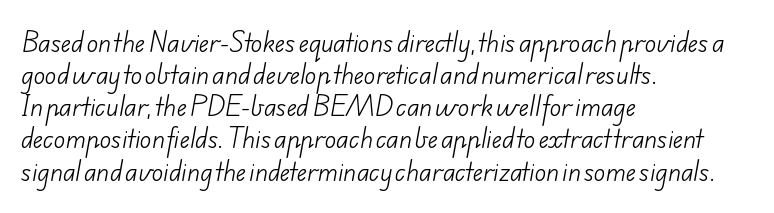
{"bold": "no", "underline": "no", "align": "left", "line_spacing": "normal", "line_spacing_ratio": 1.34, "letter_spacing": "normal", "letter_spacing_em": 0.0, "glyph_px": 24}
